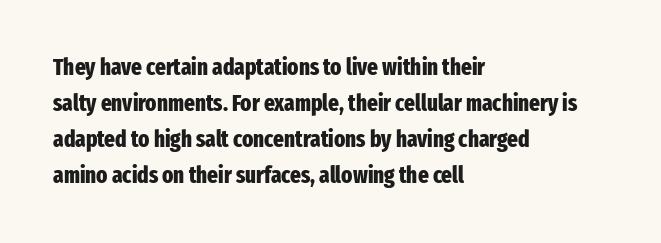
{"italic": "no", "bold": "yes", "underline": "no", "align": "left", "line_spacing": "normal", "line_spacing_ratio": 1.56, "letter_spacing": "normal", "letter_spacing_em": 0.0, "glyph_px": 23}
